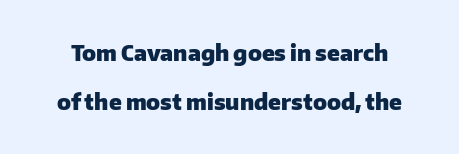
The image shows 22 px bold type, upright; set loose line spacing (2.23x), normal letter spacing, not underlined.
